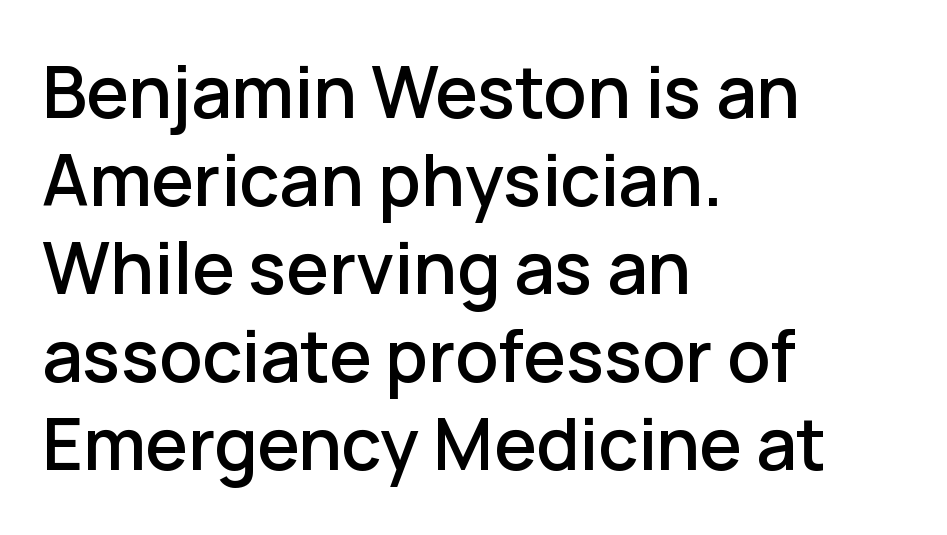
The image shows 71 px sans-serif type, upright; set left-aligned, line spacing 1.24x, normal letter spacing, not underlined; low stroke contrast and a medium x-height.
